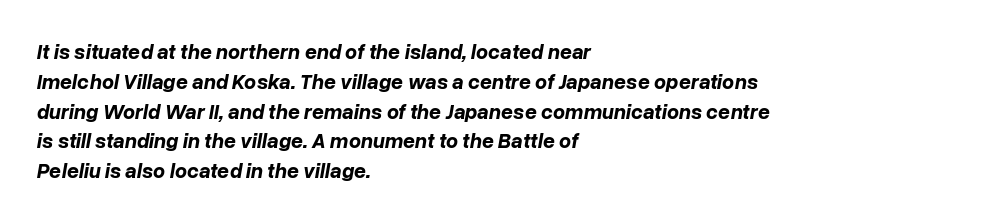
{"italic": "yes", "lean": "right", "slant_degrees": 10, "bold": "yes", "underline": "no", "align": "left", "line_spacing": "normal", "line_spacing_ratio": 1.42, "letter_spacing": "normal", "letter_spacing_em": 0.0, "glyph_px": 21}
